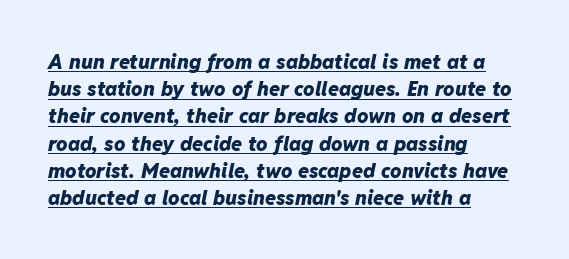
{"italic": "yes", "lean": "right", "slant_degrees": 11, "bold": "yes", "underline": "yes", "align": "left", "line_spacing": "normal", "line_spacing_ratio": 1.36, "letter_spacing": "normal", "letter_spacing_em": 0.0, "glyph_px": 20}
